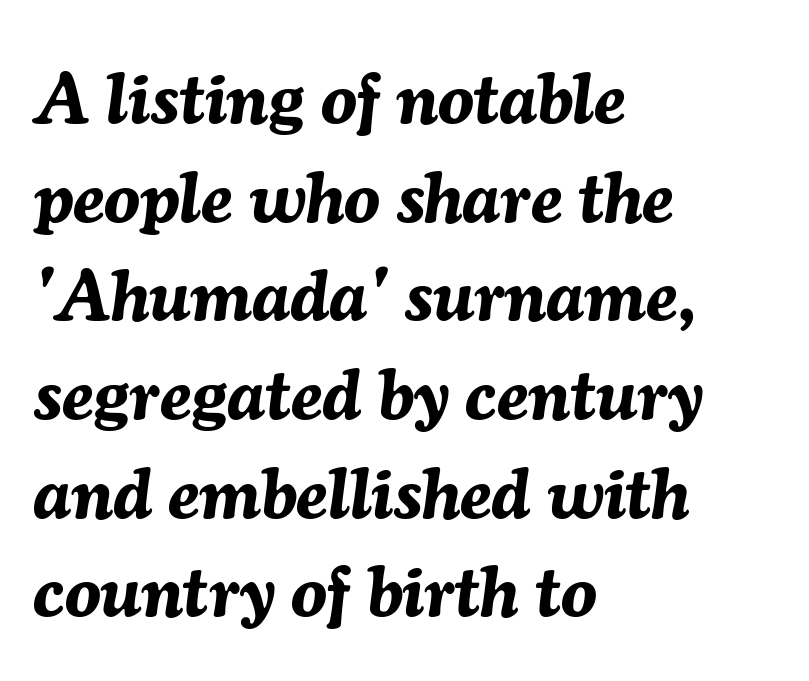
Q: Is the text bold? A: Yes.
Q: Is the text italic (slanted)? A: Yes, it leans right by about 7 degrees.
Q: Is the text underlined? A: No.
Q: How is the paragraph aligned? A: Left-aligned.
Q: Is the spacing between letters normal or unusually wide? A: Normal.
Q: Is the spacing between lines tight, normal or loose? A: Normal.
Q: Width (condensed, normal, or wide)? A: Normal.
Q: Stroke contrast? A: Medium.
Q: x-height? A: Medium.
Q: Monospaced? A: No.
